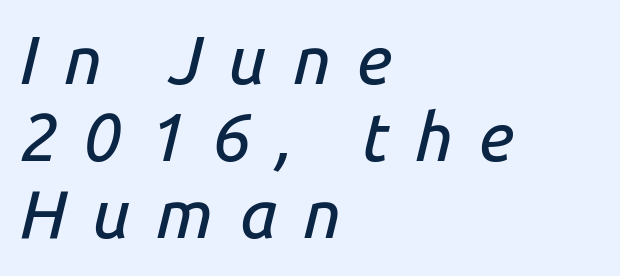
The image shows 68 px text type, italic (leaning right); set left-aligned, tight line spacing (1.13x), unusually wide letter spacing (+0.38 em), not underlined; low stroke contrast and a medium x-height.
